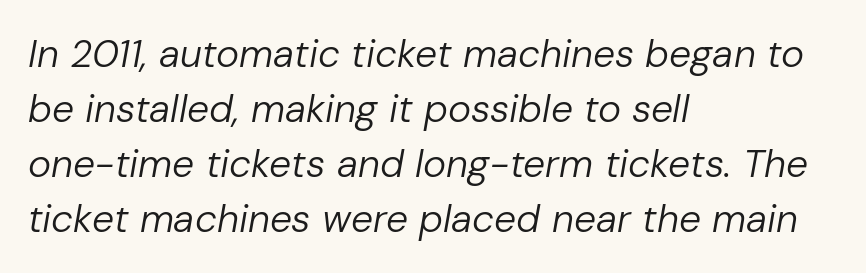
{"italic": "yes", "lean": "right", "slant_degrees": 10, "bold": "no", "weight": "regular", "width": "normal", "stroke_contrast": "low", "x_height": "medium", "monospaced": "no", "underline": "no", "align": "left", "line_spacing": "normal", "line_spacing_ratio": 1.41, "letter_spacing": "normal", "letter_spacing_em": 0.0, "glyph_px": 39}
